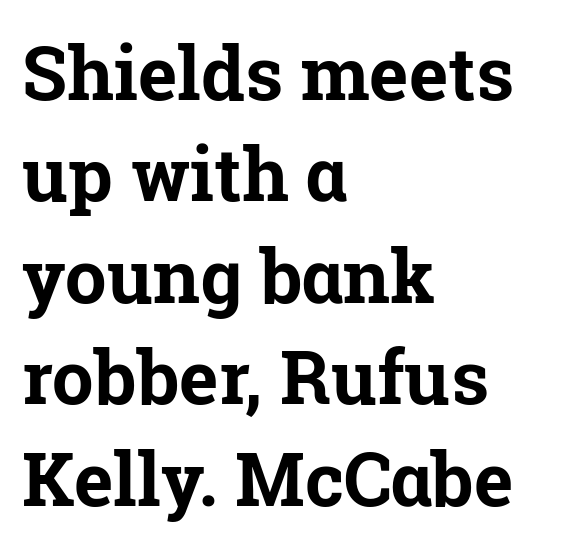
Q: Is the text bold? A: Yes.
Q: Is the text italic (slanted)? A: No, it is upright.
Q: Is the typeface a serif or a sans-serif typeface? A: Serif.
Q: Is the text underlined? A: No.
Q: How is the paragraph aligned? A: Left-aligned.
Q: Is the spacing between letters normal or unusually wide? A: Normal.
Q: Is the spacing between lines tight, normal or loose? A: Normal.
Q: Width (condensed, normal, or wide)? A: Normal.
Q: Stroke contrast? A: Low.
Q: x-height? A: Medium.
Q: Monospaced? A: No.
